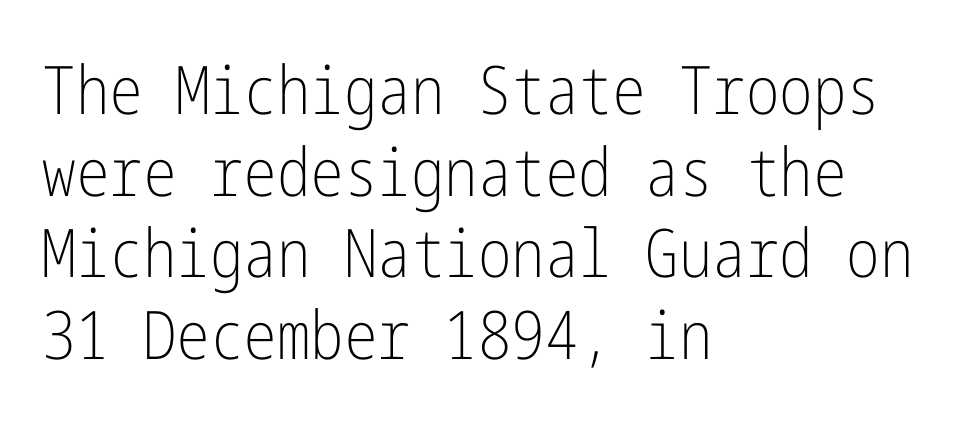
Q: Is the text bold? A: No.
Q: Is the text italic (slanted)? A: No, it is upright.
Q: Is the typeface a serif or a sans-serif typeface? A: Sans-serif.
Q: Is the text underlined? A: No.
Q: How is the paragraph aligned? A: Left-aligned.
Q: Is the spacing between letters normal or unusually wide? A: Normal.
Q: Width (condensed, normal, or wide)? A: Condensed.
Q: Stroke contrast? A: Low.
Q: x-height? A: Medium.
